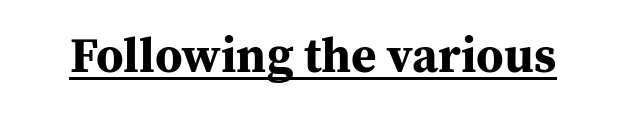
Q: Is the text bold? A: Yes.
Q: Is the text italic (slanted)? A: No, it is upright.
Q: Is the typeface a serif or a sans-serif typeface? A: Serif.
Q: Is the text underlined? A: Yes.
Q: Is the spacing between letters normal or unusually wide? A: Normal.
Q: Width (condensed, normal, or wide)? A: Normal.
Q: Stroke contrast? A: Medium.
Q: x-height? A: Medium.
Q: Monospaced? A: No.
